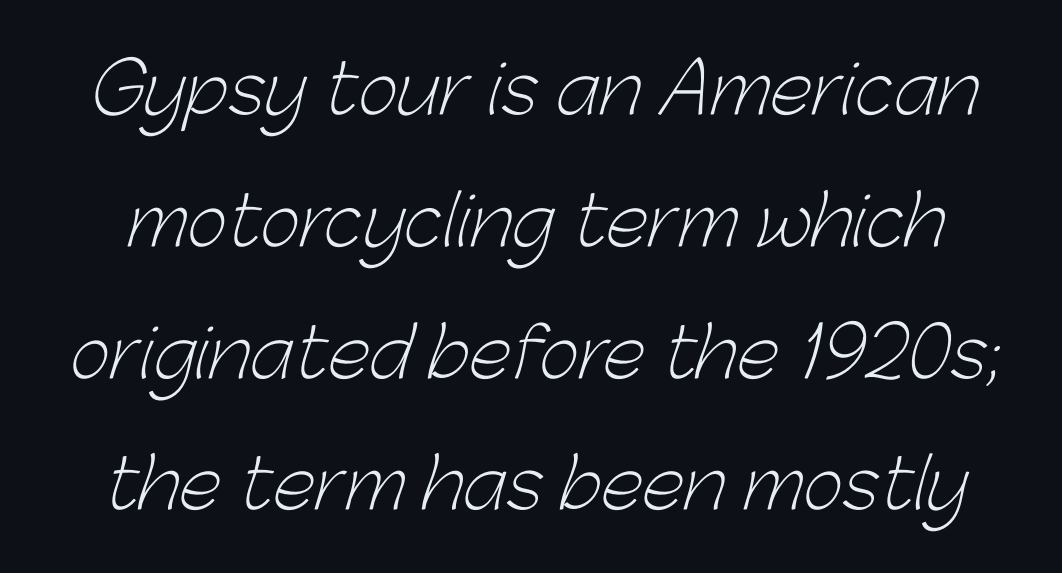
{"serif": "no", "bold": "no", "weight": "light", "width": "normal", "stroke_contrast": "low", "x_height": "medium", "monospaced": "no", "underline": "no", "line_spacing": "loose", "line_spacing_ratio": 1.91, "letter_spacing": "normal", "letter_spacing_em": 0.0, "glyph_px": 69}
